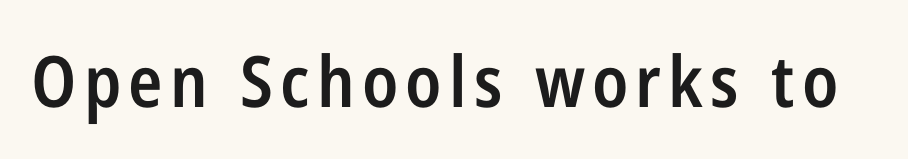
The image shows 71 px semibold, condensed sans-serif type, upright; set not underlined; low stroke contrast and a medium x-height.
